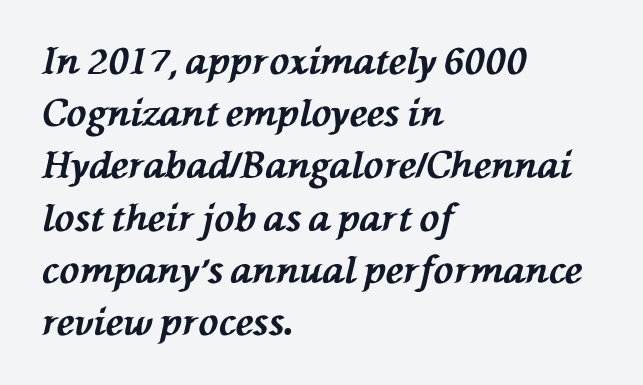
{"italic": "yes", "lean": "left", "slant_degrees": 76, "bold": "yes", "weight": "bold", "width": "normal", "stroke_contrast": "medium", "x_height": "medium", "monospaced": "no", "underline": "no", "align": "left", "line_spacing": "normal", "line_spacing_ratio": 1.41, "letter_spacing": "normal", "letter_spacing_em": 0.0, "glyph_px": 37}
